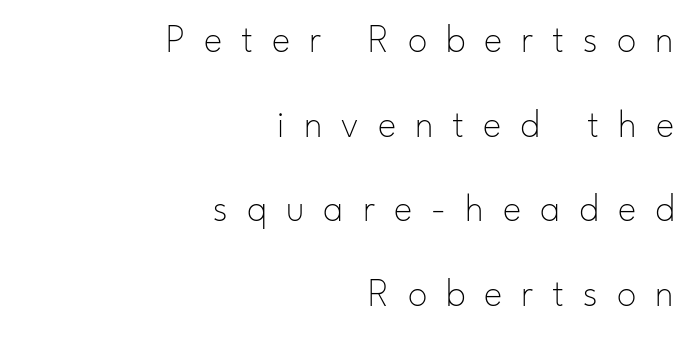
The image shows 39 px thin sans-serif type, upright; set right-aligned, loose line spacing (2.17x), unusually wide letter spacing (+0.49 em), not underlined; low stroke contrast and a small x-height.
